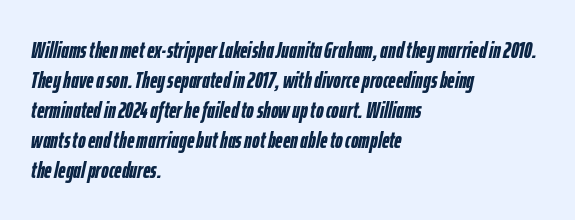
Leading matches the norm, producing a regular column. These lines were composed using italics. This rendering uses left alignment, leaving the right contour irregular. Students, note that the glyphs here touch the page at normal intervals. The gap between lines stays unmarked. These words are printed bold, with thick strokes throughout.
